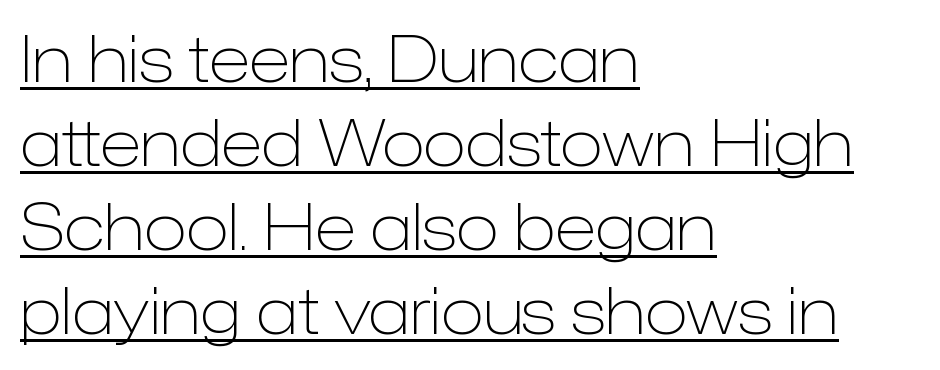
The image shows 64 px light sans-serif type, upright; set left-aligned, normal line spacing (1.31x), normal letter spacing, underlined; low stroke contrast and a medium x-height.
